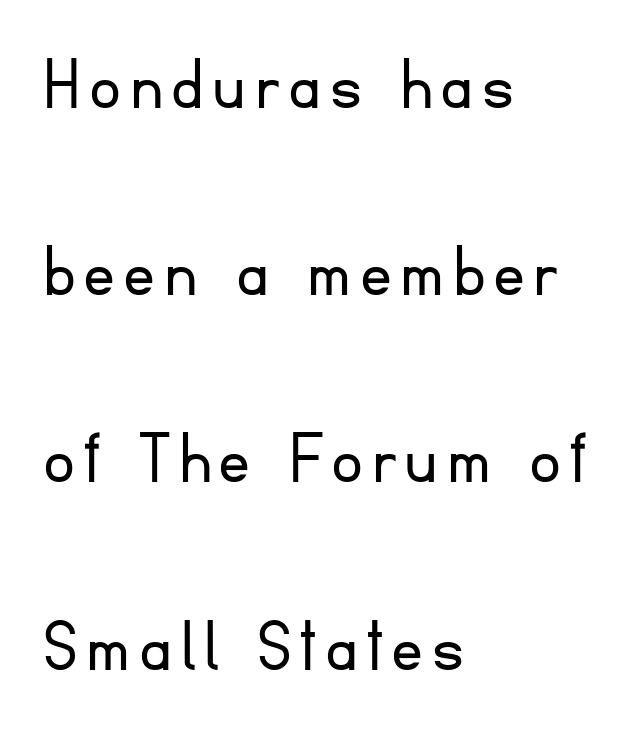
Quick note: not italic, upright. In terms of leading, this rendering errs on the spacious side. Compared with a centered layout, this one pins lines to the left instead. The words here are not underlined. Examine the stroke ends and you'll find no serifs.
